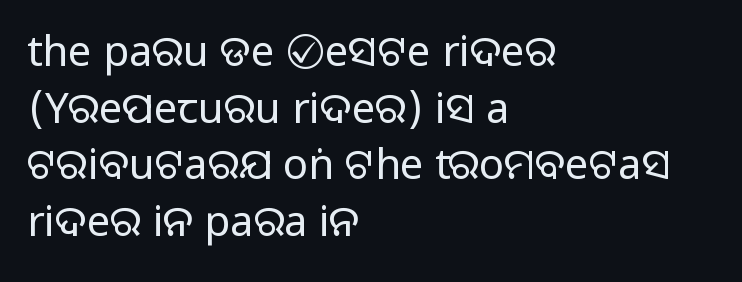
The type family on display is of the sans-serif kind. Inter-character spacing is left at the font's built-in metrics. Clear beneath every line of the passage. Note the varied advance widths — an 'i' is clearly narrower than an 'm'. The lines are quadded left. Each new line begins a customary step beneath the previous one.
